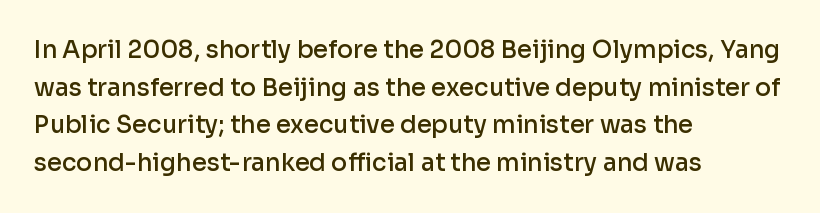
Q: Is the text bold? A: Semi-bold.
Q: Is the text italic (slanted)? A: No, it is upright.
Q: Is the text underlined? A: No.
Q: How is the paragraph aligned? A: Left-aligned.
Q: Is the spacing between letters normal or unusually wide? A: Normal.
Q: Is the spacing between lines tight, normal or loose? A: Normal.
